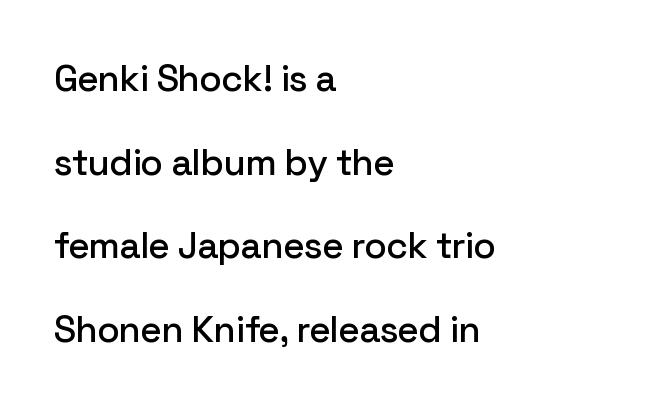
The image shows 37 px sans-serif type, upright; set left-aligned, loose line spacing (2.26x), normal letter spacing, not underlined; low stroke contrast and a medium x-height.
